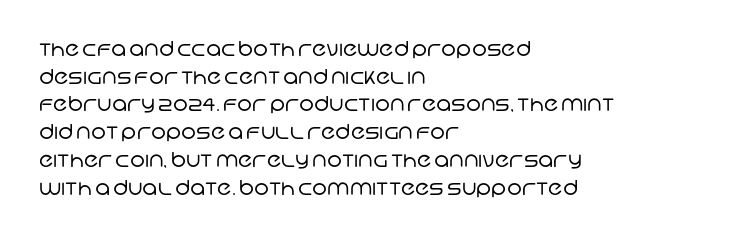
Q: Is the text bold? A: No.
Q: Is the text underlined? A: No.
Q: How is the paragraph aligned? A: Left-aligned.
Q: Is the spacing between letters normal or unusually wide? A: Normal.
Q: Is the spacing between lines tight, normal or loose? A: Normal.
